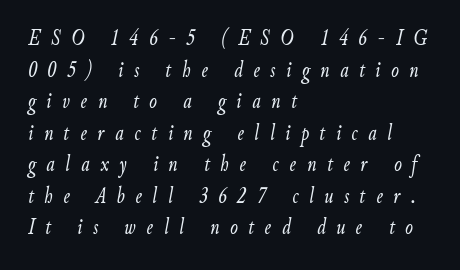
Rule under the text: the space is simply empty. The line-height multiplier appears to be the usual default. Spacing between characters has been opened up far beyond the box default. These lines stack with their left ends in a neat column.
